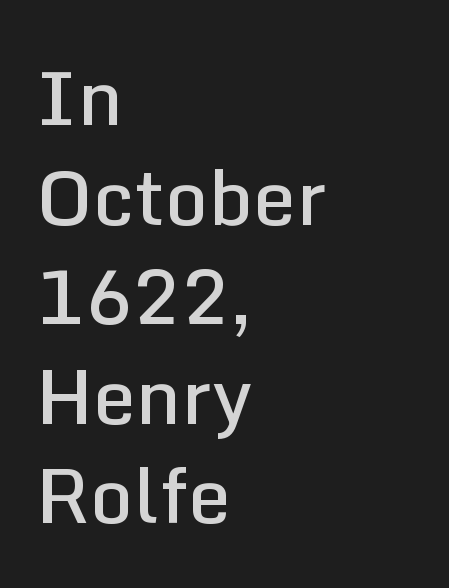
Compared with typical body copy, the letter spacing here is the same. Looks like regular typesetting: each glyph gets only the width it needs. The lines in this sample share a left origin and differ only in where they stop. Rule under the text: the space is simply empty.
